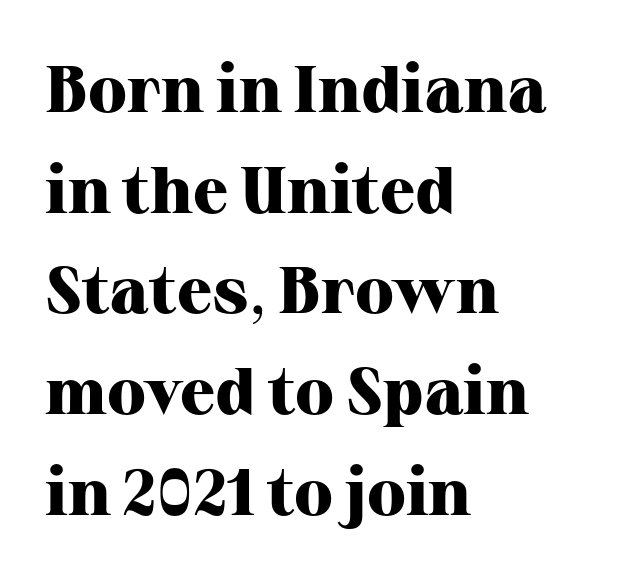
A bare baseline throughout the passage. It's the straight-up-and-down kind of type. Leading: standard. Its strokes are broad and dark, the hallmark of bold type.
